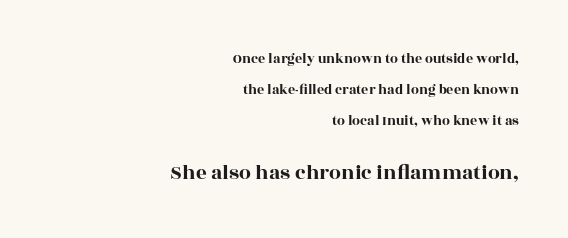
The glyphs are unaccompanied by any horizontal stroke below them. Vertical strokes here are truly vertical. Type size steps up from the first block to the second. How are the letters spaced? Ordinarily, with no added tracking. The lines are spread far apart with generous leading. Casual observation: everything's shoved over to the right.
